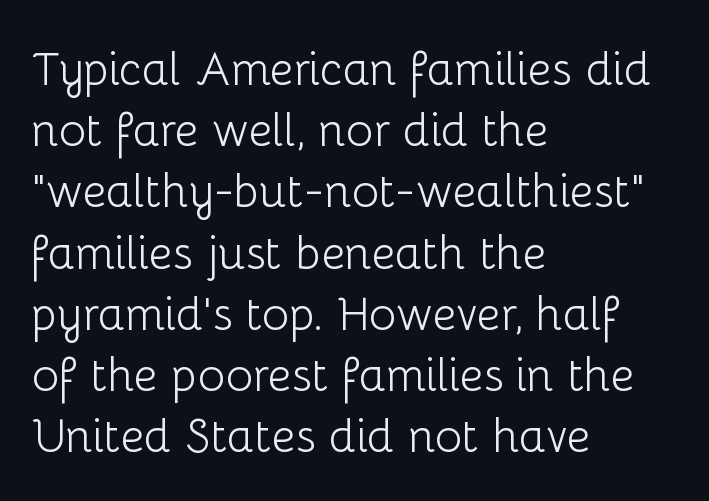
The image shows 46 px light sans-serif type, upright; set left-aligned, normal line spacing (1.33x), normal letter spacing, not underlined; low stroke contrast and a medium x-height.
